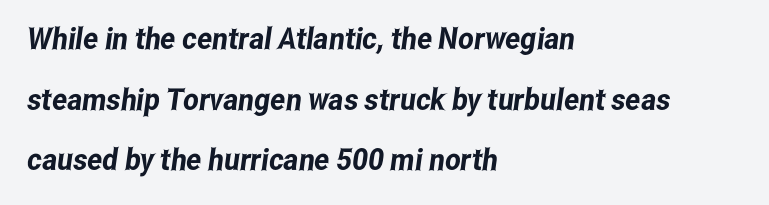
{"serif": "no", "width": "condensed", "stroke_contrast": "low", "x_height": "medium", "monospaced": "no", "underline": "no", "align": "left", "line_spacing": "loose", "line_spacing_ratio": 2.02, "letter_spacing": "normal", "letter_spacing_em": 0.0, "glyph_px": 30}
